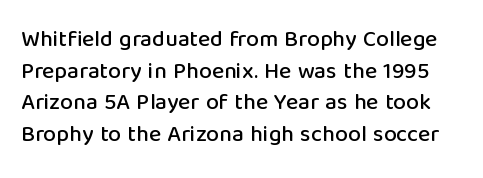
Q: Is the text italic (slanted)? A: No, it is upright.
Q: Is the text underlined? A: No.
Q: Is the spacing between letters normal or unusually wide? A: Normal.
Q: Is the spacing between lines tight, normal or loose? A: Normal.
